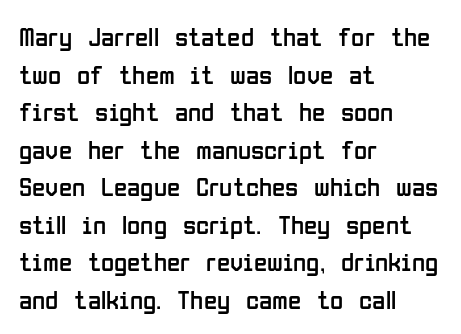
{"italic": "no", "bold": "no", "underline": "no", "align": "left", "line_spacing": "normal", "line_spacing_ratio": 1.39, "letter_spacing": "normal", "letter_spacing_em": 0.0, "glyph_px": 27}
